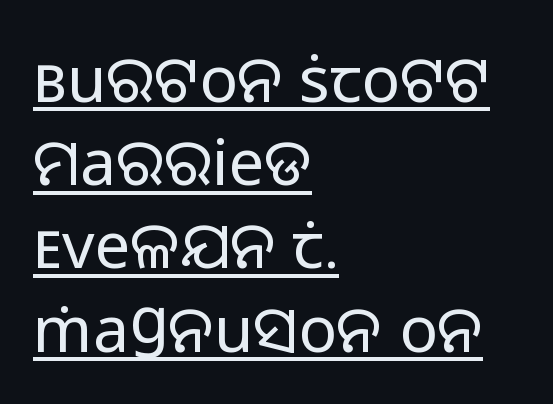
The image shows 64 px regular-weight sans-serif type, upright; set left-aligned, normal line spacing (1.3x), normal letter spacing, underlined; low stroke contrast and a medium x-height.
